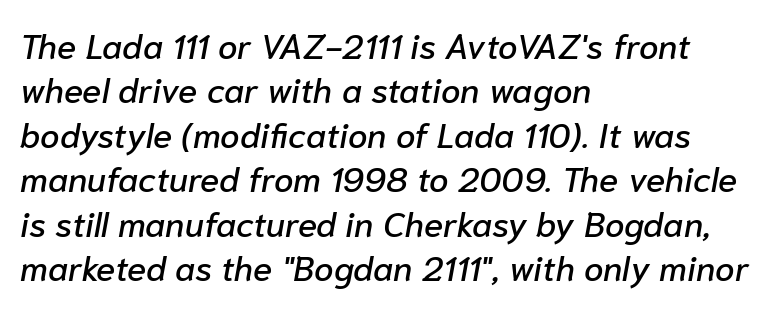
The image shows 35 px text type, italic (leaning right); set left-aligned, normal line spacing (1.27x), normal letter spacing, not underlined; low stroke contrast and a medium x-height.
